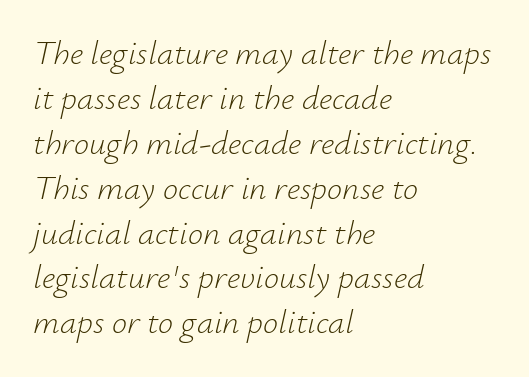
Students, observe: this is what conventionally led text looks like. Do the characters align in a grid? No, the font is proportional. Check under the words: just untouched page. A quiet, ordinary-to-light weight characterises the typeface. Default kerning and tracking; the words read as compact shapes. The passage is arranged the way most books set body copy — flush left.
